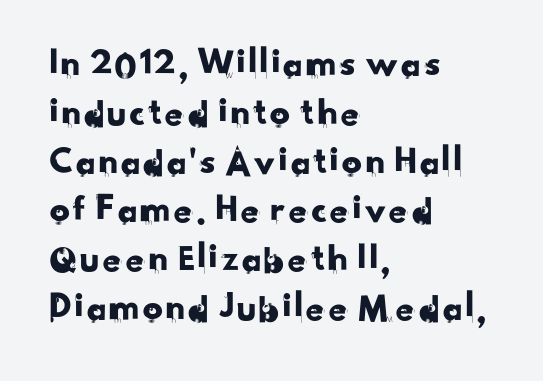
{"serif": "no", "width": "normal", "stroke_contrast": "low", "x_height": "small", "monospaced": "no", "underline": "no", "align": "left", "line_spacing_ratio": 1.22, "letter_spacing": "normal", "letter_spacing_em": 0.0, "glyph_px": 40}
